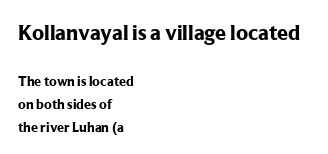
Does the bottom block carry the larger type? No, the top block does. Set as a true bold cut, around the 700 mark. A typesetter would call this zero additional tracking. These lines are set flush left with a ragged right edge.
